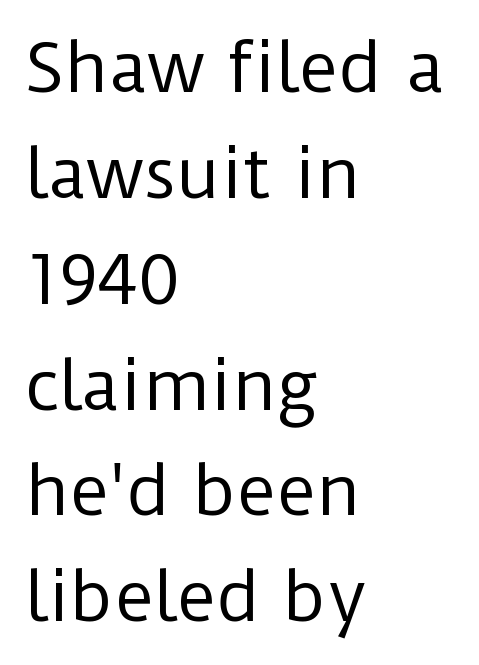
Q: Is the text bold? A: No.
Q: Is the text italic (slanted)? A: No, it is upright.
Q: Is the typeface a serif or a sans-serif typeface? A: Sans-serif.
Q: Is the text underlined? A: No.
Q: How is the paragraph aligned? A: Left-aligned.
Q: Is the spacing between letters normal or unusually wide? A: Normal.
Q: Is the spacing between lines tight, normal or loose? A: Normal.
Q: Width (condensed, normal, or wide)? A: Normal.
Q: Stroke contrast? A: Low.
Q: x-height? A: Medium.
Q: Monospaced? A: No.
